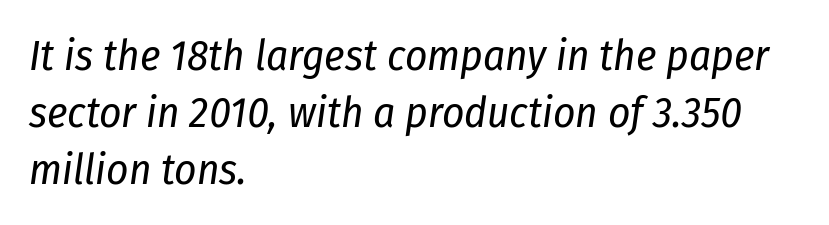
The image shows 43 px regular-weight, condensed type, italic (leaning right); set left-aligned, normal line spacing (1.32x), normal letter spacing, not underlined; low stroke contrast and a medium x-height.
